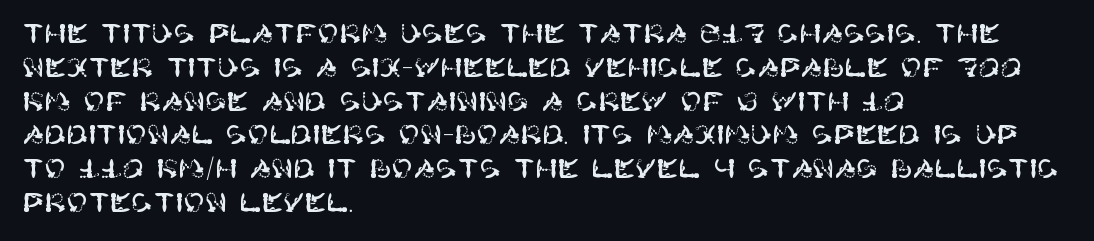
Q: Is the text italic (slanted)? A: No, it is upright.
Q: Is the text underlined? A: No.
Q: How is the paragraph aligned? A: Left-aligned.
Q: Is the spacing between letters normal or unusually wide? A: Normal.
Q: Is the spacing between lines tight, normal or loose? A: Normal.
